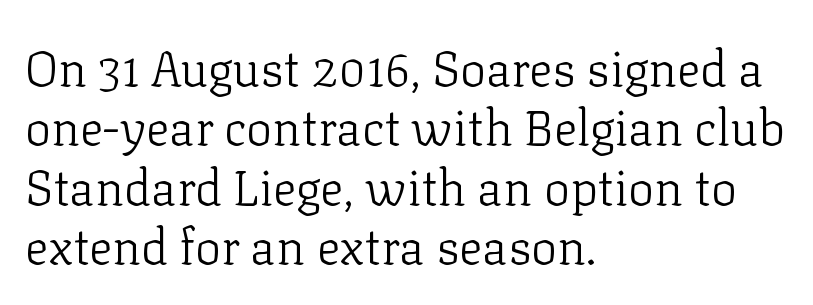
{"serif": "yes", "italic": "no", "bold": "no", "weight": "light", "width": "normal", "stroke_contrast": "low", "x_height": "medium", "monospaced": "no", "underline": "no", "align": "left", "line_spacing_ratio": 1.21, "letter_spacing": "normal", "letter_spacing_em": 0.0, "glyph_px": 49}
